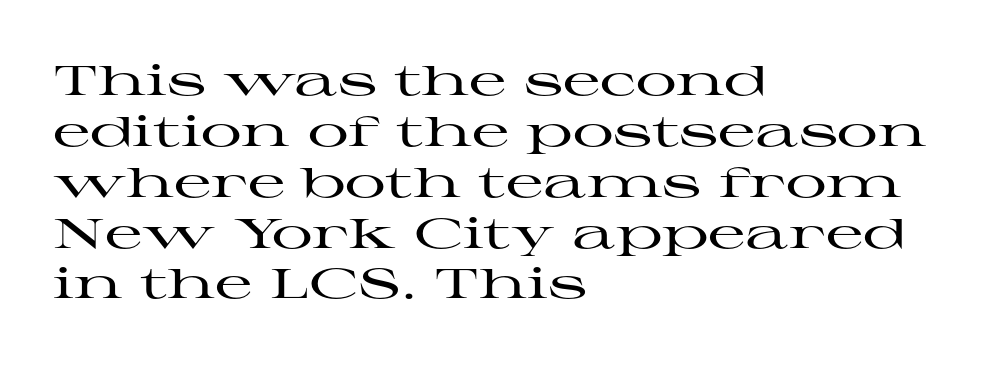
Q: Is the text italic (slanted)? A: No, it is upright.
Q: Is the typeface a serif or a sans-serif typeface? A: Serif.
Q: Is the text underlined? A: No.
Q: How is the paragraph aligned? A: Left-aligned.
Q: Is the spacing between letters normal or unusually wide? A: Normal.
Q: Width (condensed, normal, or wide)? A: Wide.
Q: Stroke contrast? A: High.
Q: x-height? A: Medium.
Q: Monospaced? A: No.
